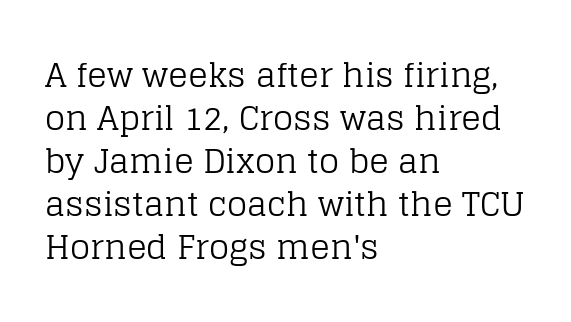
The image shows 33 px regular-weight serif type, upright; set left-aligned, normal line spacing (1.3x), normal letter spacing, not underlined; low stroke contrast and a large x-height.
